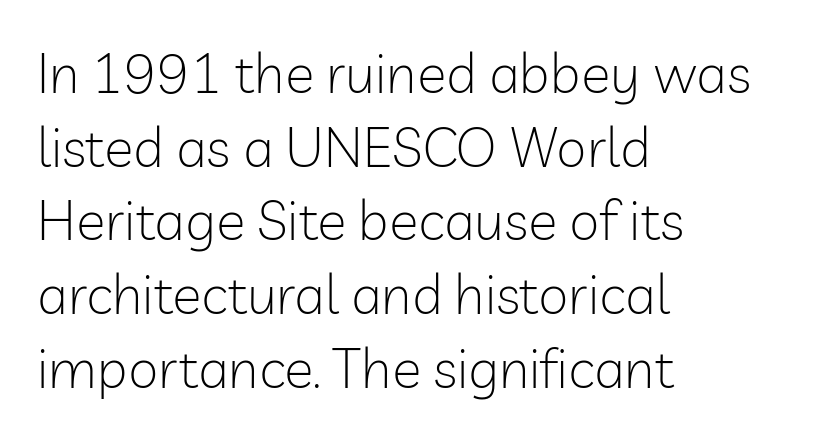
{"serif": "no", "italic": "no", "bold": "no", "weight": "light", "width": "normal", "stroke_contrast": "low", "x_height": "medium", "monospaced": "no", "underline": "no", "align": "left", "line_spacing": "normal", "line_spacing_ratio": 1.34, "letter_spacing": "normal", "letter_spacing_em": 0.0, "glyph_px": 55}
